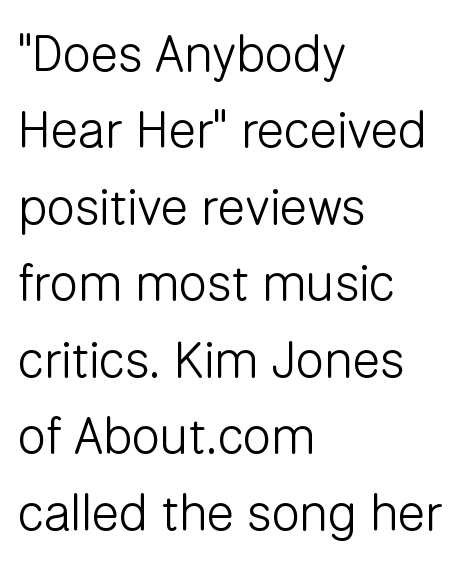
{"serif": "no", "italic": "no", "bold": "no", "weight": "light", "width": "normal", "stroke_contrast": "low", "x_height": "medium", "monospaced": "no", "underline": "no", "align": "left", "line_spacing": "normal", "line_spacing_ratio": 1.5, "letter_spacing": "normal", "letter_spacing_em": 0.0, "glyph_px": 51}
